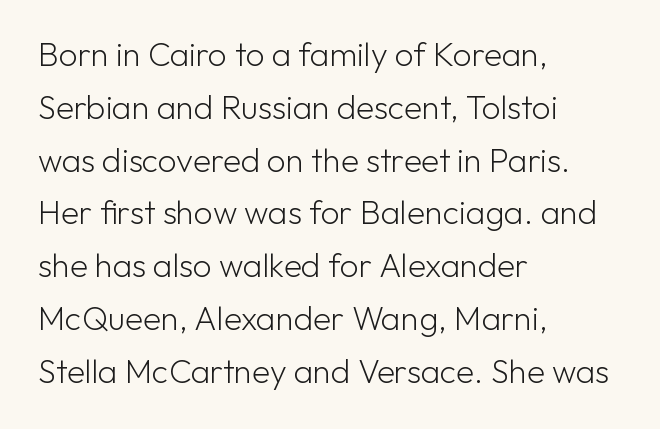
The image shows 33 px light sans-serif type, upright; set left-aligned, normal line spacing (1.6x), normal letter spacing, not underlined; low stroke contrast and a medium x-height.
